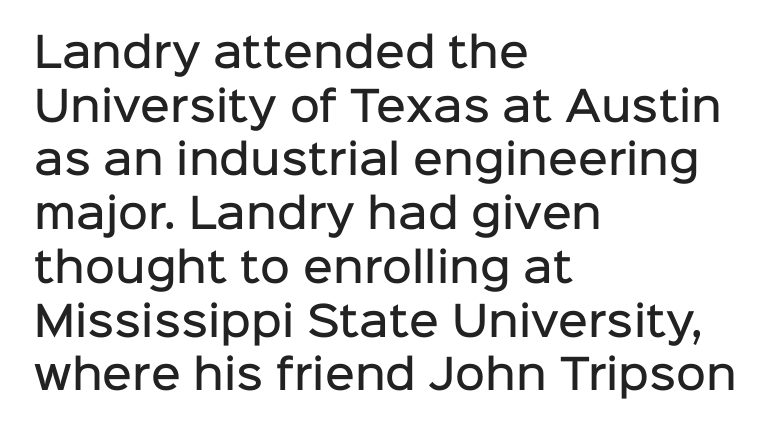
{"serif": "no", "italic": "no", "bold": "semi", "weight": "semibold", "width": "normal", "stroke_contrast": "low", "x_height": "medium", "monospaced": "no", "underline": "no", "align": "left", "line_spacing": "normal", "line_spacing_ratio": 1.31, "letter_spacing": "normal", "letter_spacing_em": 0.0, "glyph_px": 41}
